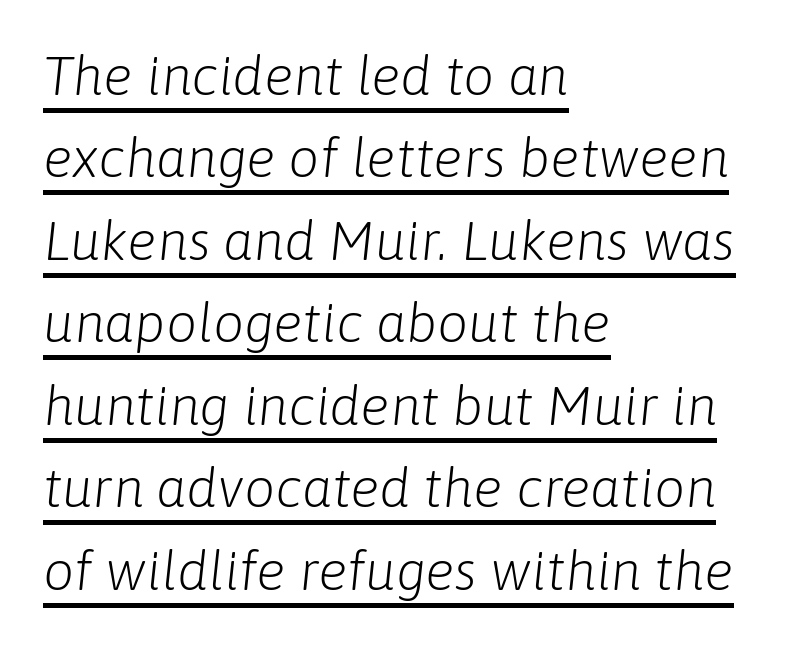
Does the leading feel generous? No, just average. Letter spacing: default. Think of a printed novel: that variable character pitch is what you see here. Emphasis-style slanted type is in use. A typographer would call this underscored text. No extra ink here — the face is not bold.
